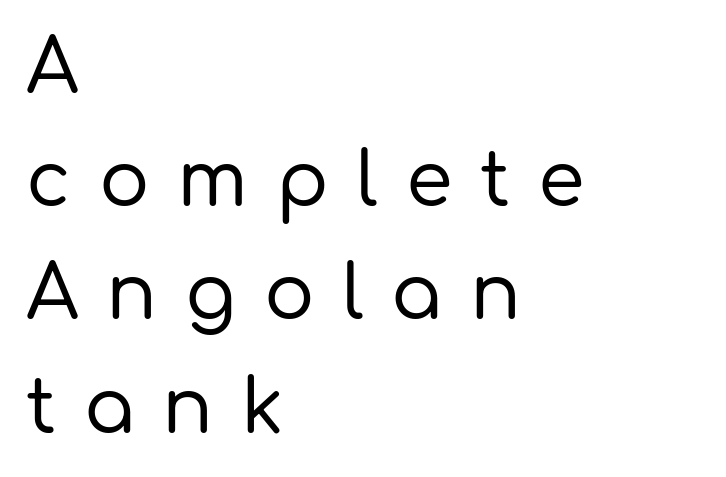
{"serif": "no", "italic": "no", "width": "normal", "stroke_contrast": "low", "x_height": "medium", "monospaced": "no", "underline": "no", "align": "left", "line_spacing": "normal", "line_spacing_ratio": 1.51, "letter_spacing": "wide", "letter_spacing_em": 0.37, "glyph_px": 75}
